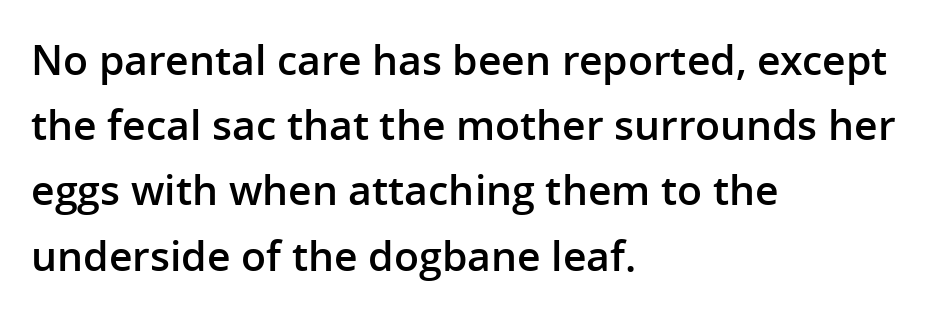
The image shows 41 px semibold sans-serif type, upright; set left-aligned, normal line spacing (1.59x), normal letter spacing, not underlined; low stroke contrast and a medium x-height.
